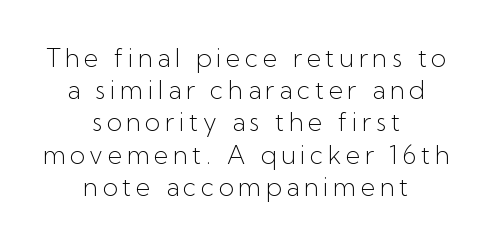
{"italic": "no", "bold": "no", "underline": "no", "align": "center", "line_spacing": "normal", "line_spacing_ratio": 1.29, "glyph_px": 25}
